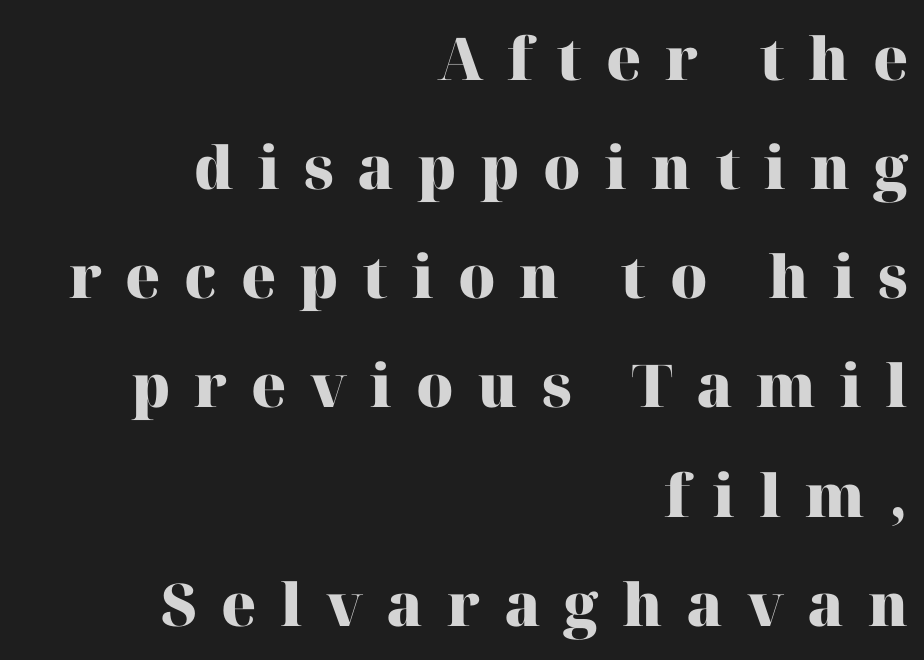
The image shows 59 px heavy serif type, upright; set right-aligned, line spacing 1.85x, unusually wide letter spacing (+0.4 em), not underlined; high stroke contrast and a medium x-height.
